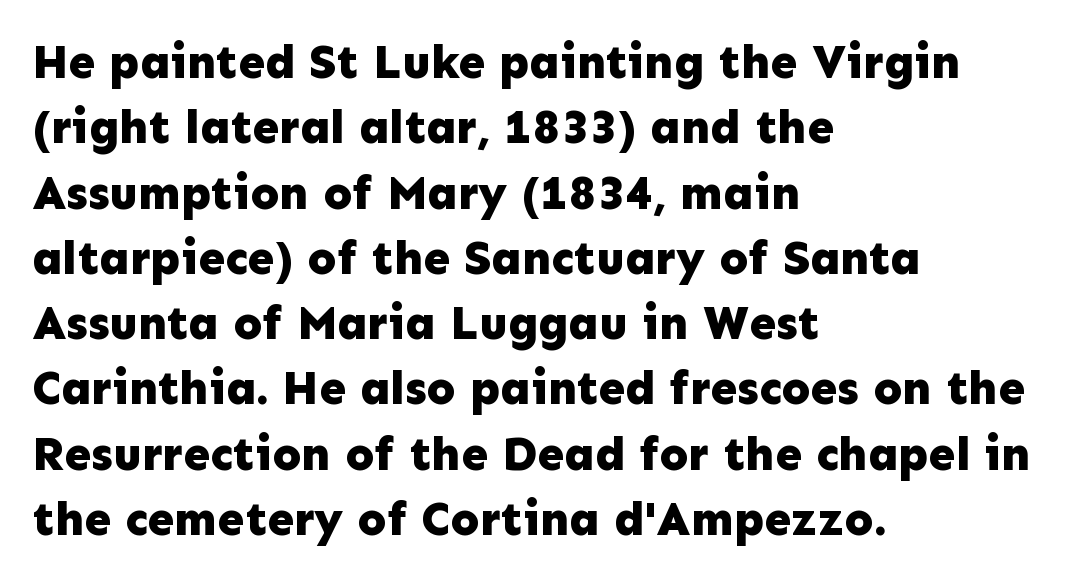
The image shows 48 px bold sans-serif type, upright; set left-aligned, normal line spacing (1.36x), normal letter spacing, not underlined; low stroke contrast and a medium x-height.
